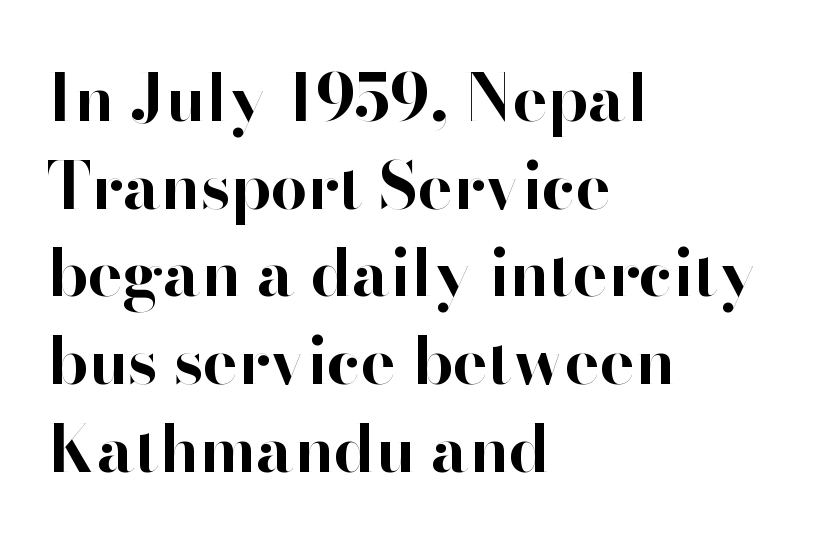
{"serif": "no", "italic": "no", "bold": "yes", "weight": "bold", "width": "normal", "stroke_contrast": "high", "x_height": "small", "monospaced": "no", "underline": "no", "align": "left", "line_spacing": "normal", "line_spacing_ratio": 1.35, "letter_spacing": "normal", "letter_spacing_em": 0.0, "glyph_px": 65}
